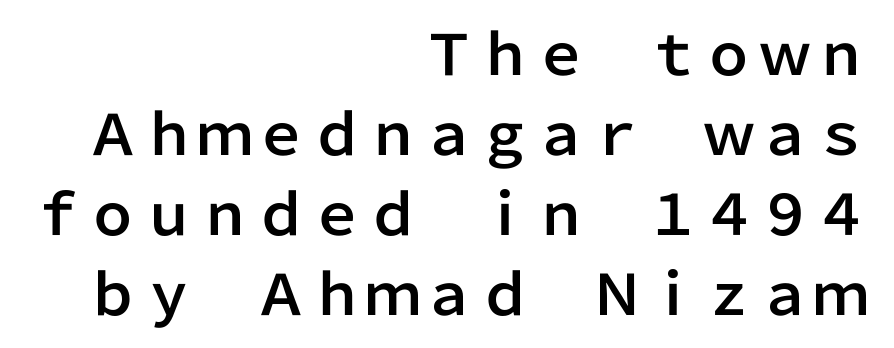
{"serif": "no", "italic": "no", "width": "normal", "stroke_contrast": "low", "x_height": "medium", "monospaced": "no", "underline": "no", "align": "right", "line_spacing": "normal", "line_spacing_ratio": 1.43, "letter_spacing": "normal", "letter_spacing_em": 0.0, "glyph_px": 56}
